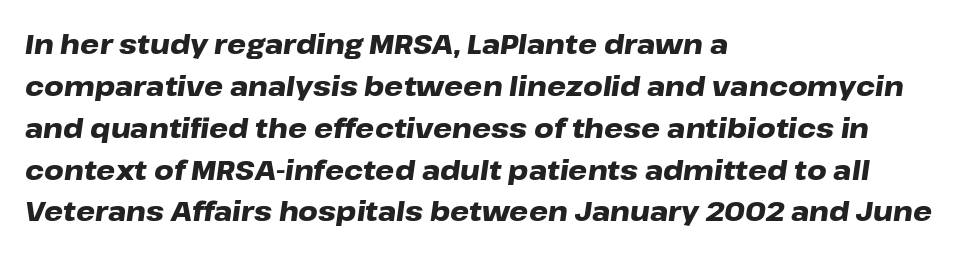
Q: Is the text bold? A: Yes.
Q: Is the text italic (slanted)? A: Yes, it leans right by about 8 degrees.
Q: Is the text underlined? A: No.
Q: How is the paragraph aligned? A: Left-aligned.
Q: Is the spacing between letters normal or unusually wide? A: Normal.
Q: Is the spacing between lines tight, normal or loose? A: Normal.
